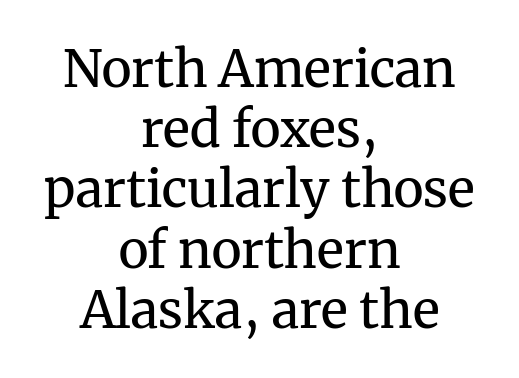
The image shows 51 px regular-weight serif type, upright; set centered, line spacing 1.18x, normal letter spacing, not underlined; medium stroke contrast and a medium x-height.
